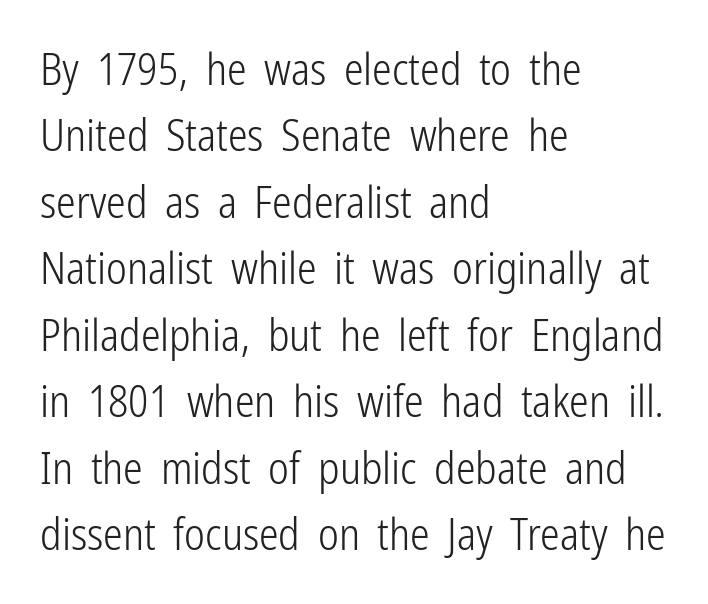
{"serif": "no", "italic": "no", "bold": "no", "weight": "light", "width": "condensed", "stroke_contrast": "low", "x_height": "medium", "monospaced": "no", "underline": "no", "align": "left", "line_spacing": "normal", "line_spacing_ratio": 1.51, "letter_spacing": "normal", "letter_spacing_em": 0.0, "glyph_px": 44}
